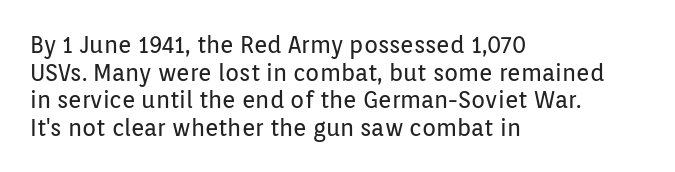
Unlike italic type, these characters show no tilt at all. The string is rendered with underlining switched off. The lines are quadded left. Tracking here is standard; glyphs follow each other at the usual distance. The letters look calm and open, with moderate or lighter stems.
